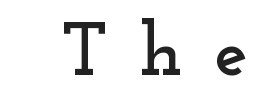
{"serif": "yes", "italic": "no", "width": "wide", "stroke_contrast": "low", "x_height": "small", "monospaced": "no", "underline": "no", "letter_spacing": "wide", "letter_spacing_em": 0.42, "glyph_px": 75}
